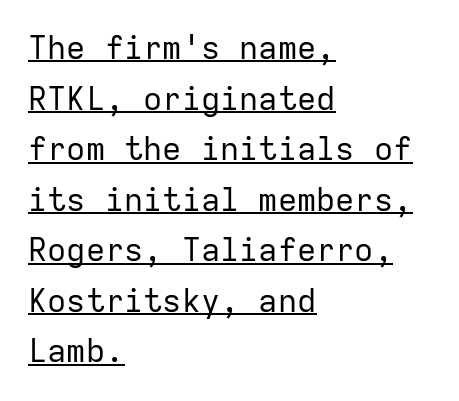
The image shows 32 px regular-weight sans-serif type, upright, monospaced; set left-aligned, normal line spacing (1.58x), normal letter spacing, underlined; low stroke contrast and a medium x-height.
